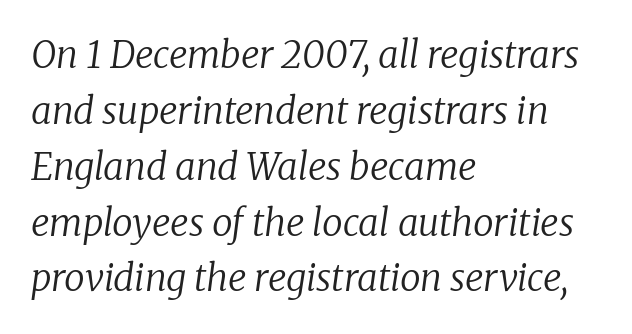
In terms of letterform style, serifs are clearly present. Italic? Definitely — the glyphs are oblique. Lines of text with bare space underneath. The cut favours lightness, reaching ordinary text weight at its darkest. Honestly, the row spacing looks completely unremarkable.
